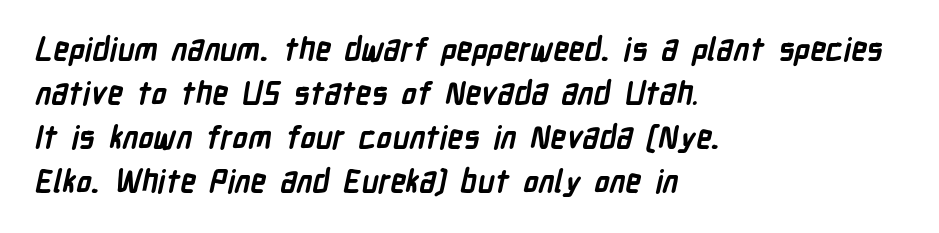
Q: Is the text bold? A: Yes.
Q: Is the typeface a serif or a sans-serif typeface? A: Sans-serif.
Q: Is the text underlined? A: No.
Q: How is the paragraph aligned? A: Left-aligned.
Q: Is the spacing between letters normal or unusually wide? A: Normal.
Q: Is the spacing between lines tight, normal or loose? A: Normal.
Q: Width (condensed, normal, or wide)? A: Condensed.
Q: Stroke contrast? A: Low.
Q: x-height? A: Medium.
Q: Monospaced? A: No.
